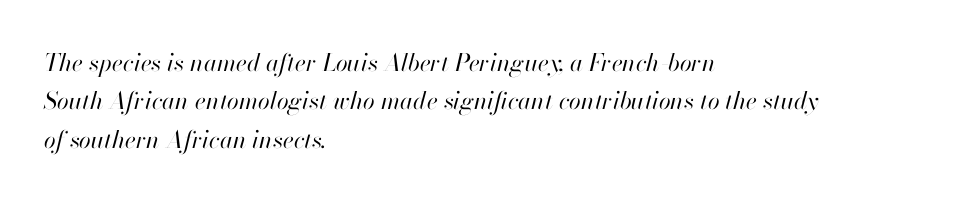
The image shows 24 px text type, italic (leaning right); set left-aligned, normal line spacing (1.6x), normal letter spacing, not underlined.
